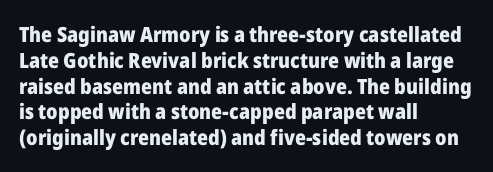
{"italic": "no", "bold": "yes", "underline": "no", "align": "left", "line_spacing_ratio": 1.23, "letter_spacing": "normal", "letter_spacing_em": 0.0, "glyph_px": 21}
